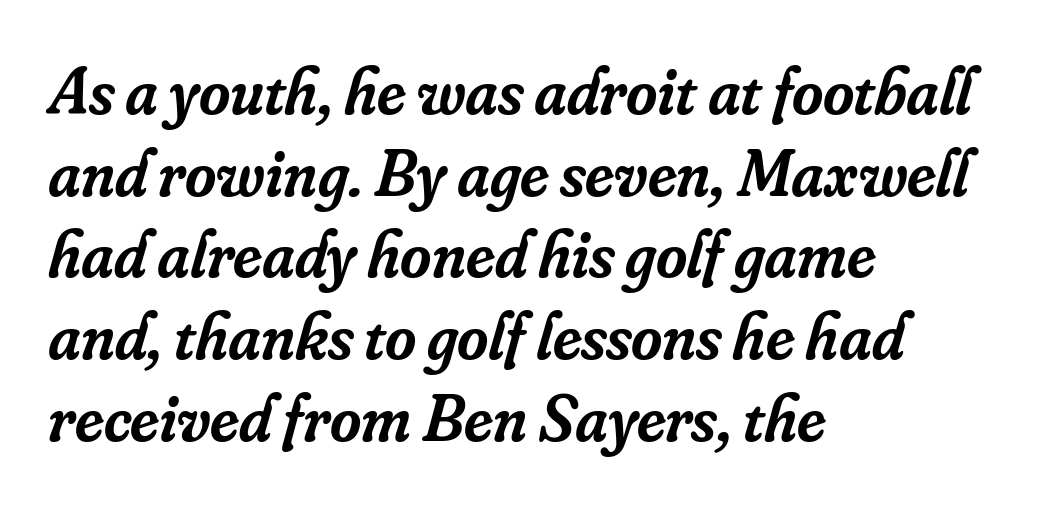
{"serif": "yes", "italic": "yes", "lean": "right", "slant_degrees": 16, "bold": "semi", "weight": "semibold", "width": "normal", "stroke_contrast": "low", "x_height": "small", "monospaced": "no", "underline": "no", "align": "left", "line_spacing_ratio": 1.22, "letter_spacing": "normal", "letter_spacing_em": 0.0, "glyph_px": 67}
